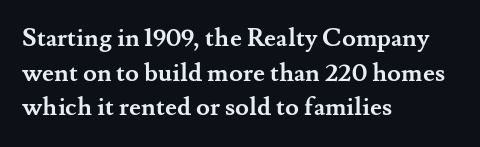
Q: Is the text bold? A: Yes.
Q: Is the text italic (slanted)? A: No, it is upright.
Q: Is the text underlined? A: No.
Q: How is the paragraph aligned? A: Left-aligned.
Q: Is the spacing between letters normal or unusually wide? A: Normal.
Q: Is the spacing between lines tight, normal or loose? A: Normal.
